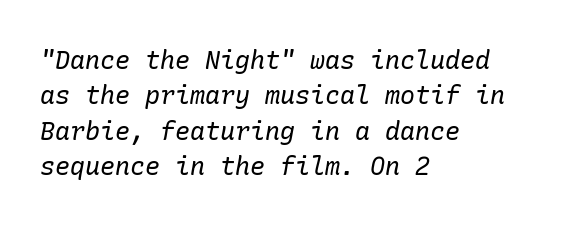
The image shows 25 px text type, italic (leaning right); set left-aligned, normal line spacing (1.42x), normal letter spacing, not underlined.
